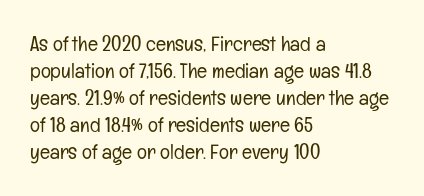
{"italic": "no", "bold": "no", "underline": "no", "align": "left", "line_spacing": "normal", "line_spacing_ratio": 1.28, "letter_spacing": "normal", "letter_spacing_em": 0.0, "glyph_px": 21}
